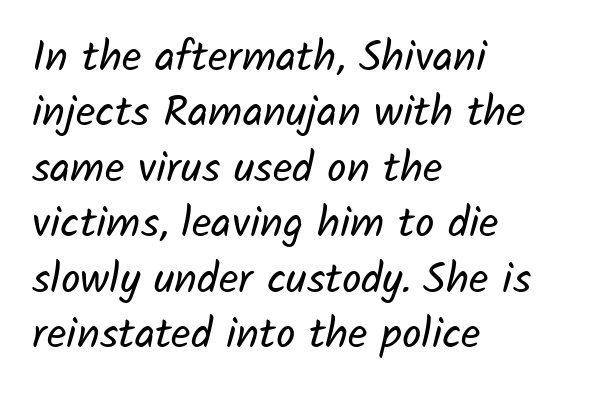
The image shows 43 px regular-weight sans-serif type; set left-aligned, normal line spacing (1.29x), normal letter spacing, not underlined; low stroke contrast and a medium x-height.
